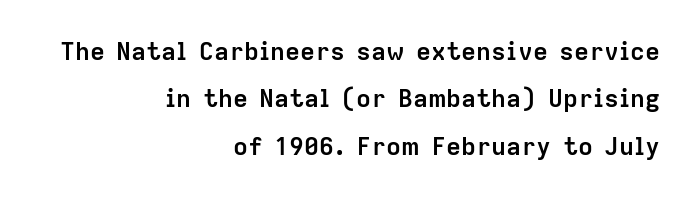
Q: Is the text bold? A: Yes.
Q: Is the text italic (slanted)? A: No, it is upright.
Q: Is the text underlined? A: No.
Q: How is the paragraph aligned? A: Right-aligned.
Q: Is the spacing between letters normal or unusually wide? A: Normal.
Q: Is the spacing between lines tight, normal or loose? A: Loose.
